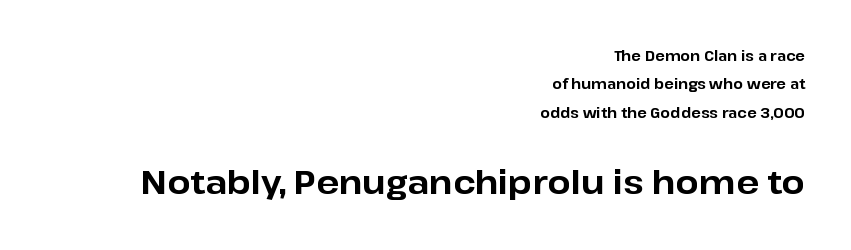
Q: Is the text bold? A: Yes.
Q: Is the text italic (slanted)? A: No, it is upright.
Q: Is the typeface a serif or a sans-serif typeface? A: Sans-serif.
Q: Is the text underlined? A: No.
Q: How is the paragraph aligned? A: Right-aligned.
Q: Is the spacing between letters normal or unusually wide? A: Normal.
Q: Is the spacing between lines tight, normal or loose? A: Loose.
Q: Which block of text is set in a larger size, the first (top) or the second (bottom)? A: The second (bottom) one.
Q: Width (condensed, normal, or wide)? A: Normal.
Q: Stroke contrast? A: Low.
Q: x-height? A: Medium.
Q: Monospaced? A: No.
